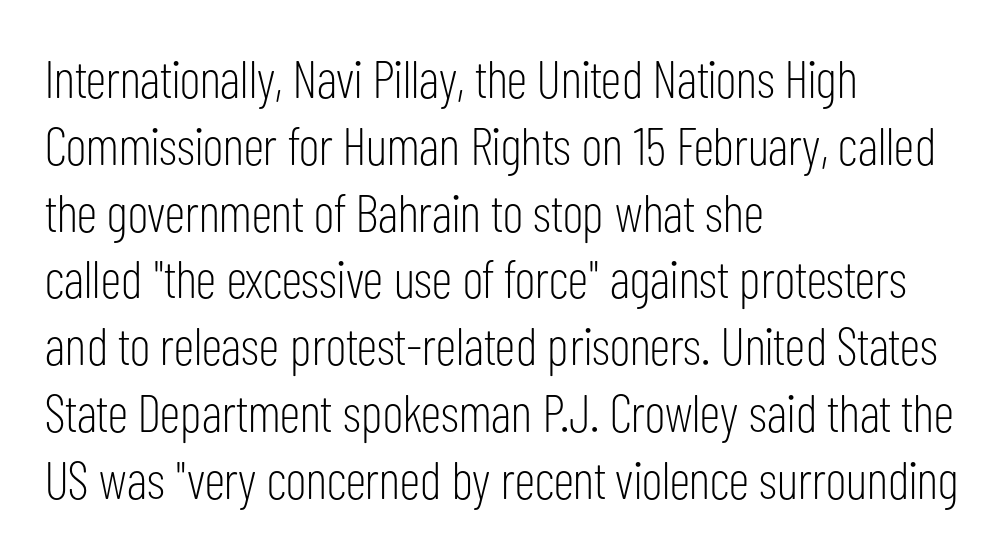
Has an underline been added? It has not. Nothing unusual about the tracking: characters are spaced as the font intends. The face used here is a sans, in the tradition of grotesques and geometrics. Line spacing here is normal.
